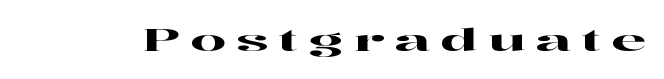
The rendering uses natural spacing where letterforms have individual widths. Nope, not italic — everything's standing straight. This sample uses a serif face. Words appear elongated and porous because spacing is wide. Unmarked baselines from the first word to the last.
